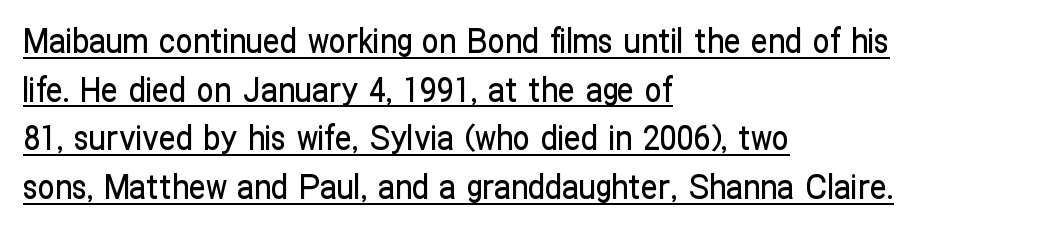
A typesetter would call this proportional, since set widths differ per character. The vertical gap from one line to the next is medium. A baseline rule has been typeset under these characters. The type family on display is of the sans-serif kind.
